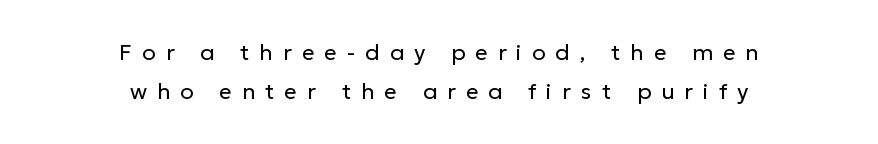
{"italic": "no", "bold": "no", "underline": "no", "align": "center", "line_spacing_ratio": 1.76, "letter_spacing": "wide", "letter_spacing_em": 0.46, "glyph_px": 22}
